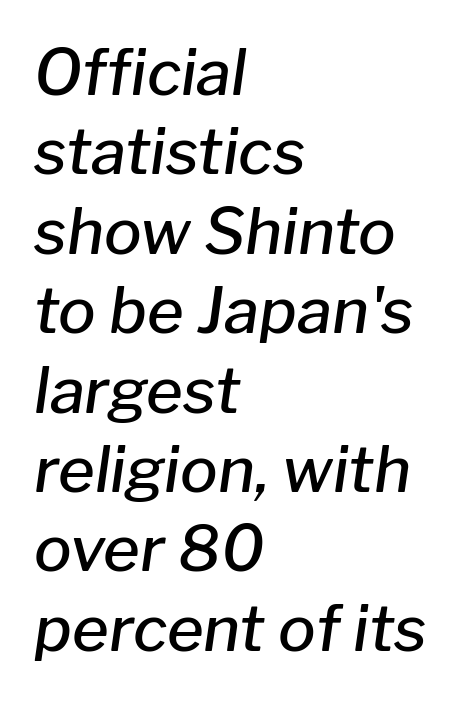
{"italic": "yes", "lean": "right", "slant_degrees": 8, "bold": "semi", "weight": "semibold", "width": "normal", "stroke_contrast": "low", "x_height": "medium", "monospaced": "no", "underline": "no", "align": "left", "line_spacing": "normal", "line_spacing_ratio": 1.26, "letter_spacing": "normal", "letter_spacing_em": 0.0, "glyph_px": 63}
